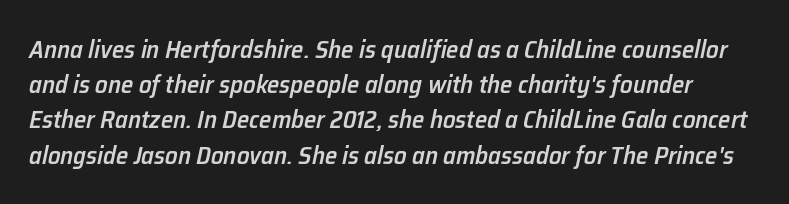
{"italic": "yes", "lean": "right", "slant_degrees": 12, "bold": "semi", "underline": "no", "line_spacing": "normal", "line_spacing_ratio": 1.41, "letter_spacing": "normal", "letter_spacing_em": 0.0, "glyph_px": 25}
